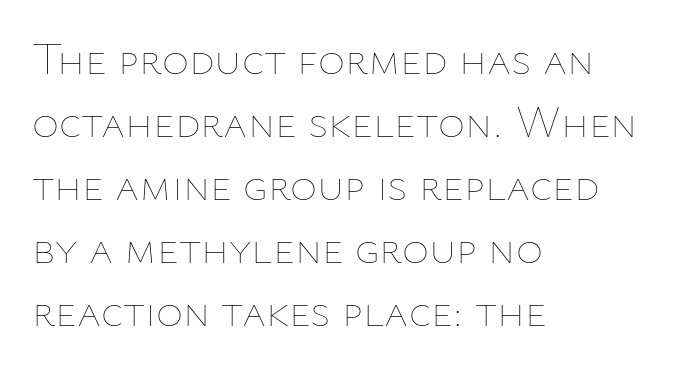
The image shows 46 px thin type, upright; set left-aligned, normal line spacing (1.37x), normal letter spacing, not underlined; low stroke contrast and a medium x-height.
